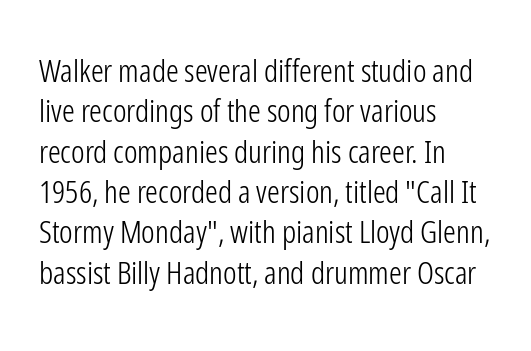
{"serif": "no", "italic": "no", "bold": "no", "weight": "light", "width": "condensed", "stroke_contrast": "low", "x_height": "medium", "monospaced": "no", "underline": "no", "align": "left", "line_spacing": "normal", "line_spacing_ratio": 1.26, "letter_spacing": "normal", "letter_spacing_em": 0.0, "glyph_px": 32}
